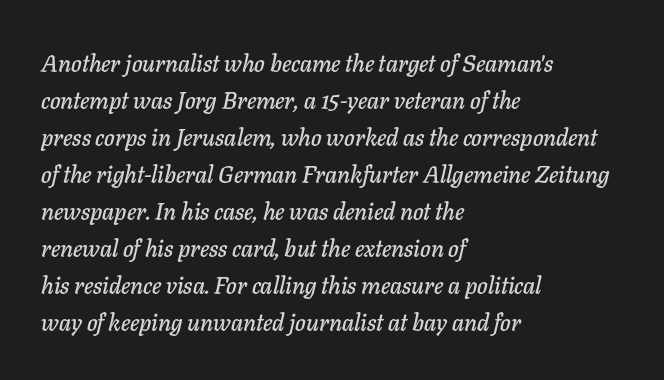
{"italic": "yes", "lean": "right", "slant_degrees": 11, "underline": "no", "align": "left", "line_spacing": "normal", "line_spacing_ratio": 1.54, "letter_spacing": "normal", "letter_spacing_em": 0.0, "glyph_px": 24}
